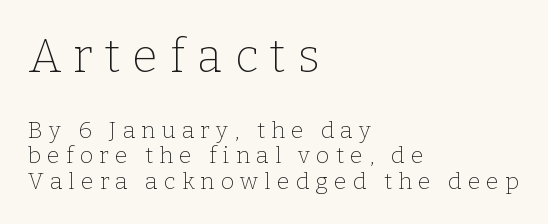
Only glyphs here, with clear space below each row. The passage is arranged the way most books set body copy — flush left. Compared with typical paragraphs, the rows here are closer together. These lines have a slow, spaced-out rhythm from letter to letter. The lettering stays uniformly vertical, giving the passage a roman look.
